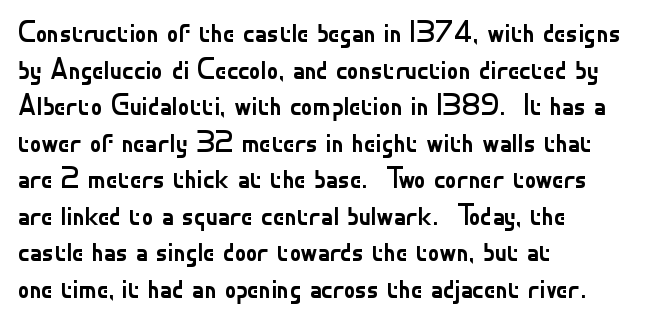
Proportional: the letters do not fall into vertical columns. No italicization has been applied; the sample stays upright. Each letter's strokes conclude bluntly, with no projecting serifs. What stands out about the letter spacing? Nothing — it is the standard amount. No word sits above an underline. Caption: multi-line text, flush left, ragged right.
